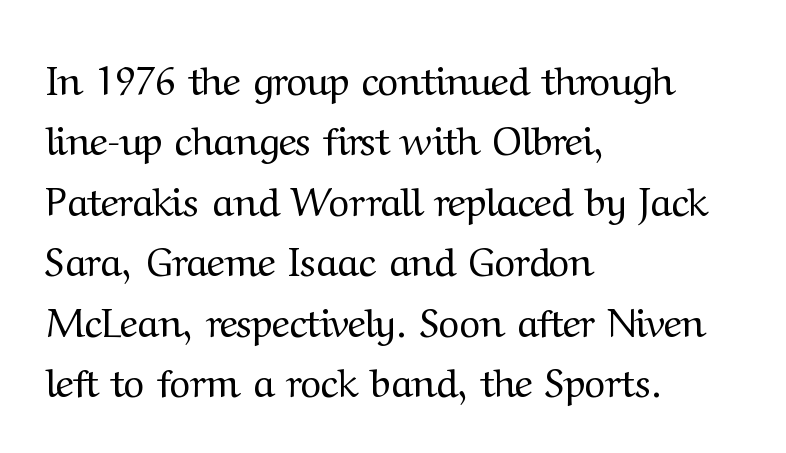
Nobody drew a line under any word here. Serif or sans? Serif — the stroke terminals have little feet. The letters sit at their default tracking, neither squeezed nor spread. The line-height multiplier appears to be the usual default.
